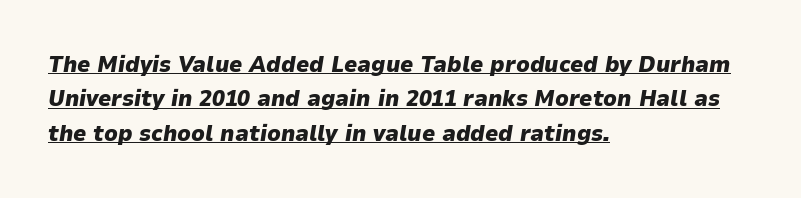
{"italic": "yes", "lean": "right", "slant_degrees": 9, "bold": "yes", "underline": "yes", "align": "left", "line_spacing": "normal", "line_spacing_ratio": 1.49, "letter_spacing": "normal", "letter_spacing_em": 0.0, "glyph_px": 23}
